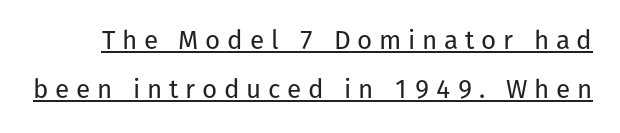
Q: Is the text bold? A: No.
Q: Is the text italic (slanted)? A: No, it is upright.
Q: Is the text underlined? A: Yes.
Q: Is the spacing between letters normal or unusually wide? A: Unusually wide.
Q: Is the spacing between lines tight, normal or loose? A: Loose.
